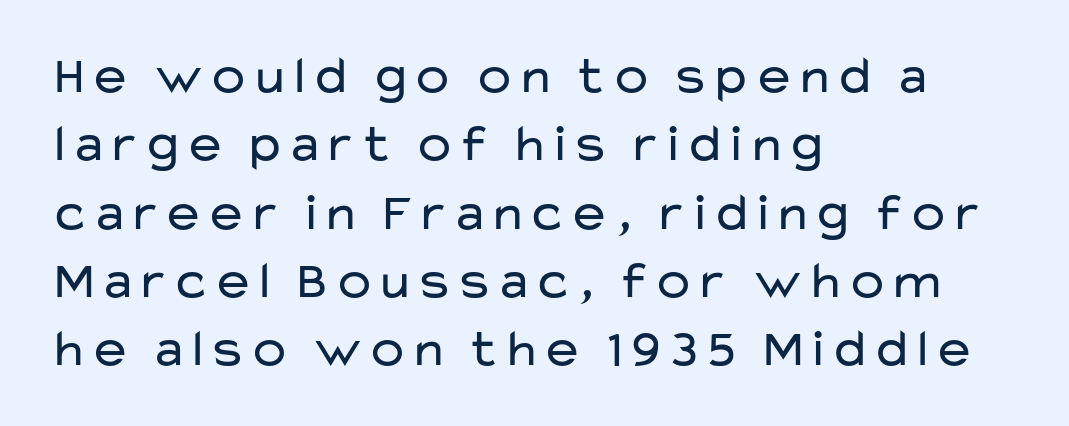
Q: Is the text bold? A: No.
Q: Is the text italic (slanted)? A: No, it is upright.
Q: Is the typeface a serif or a sans-serif typeface? A: Sans-serif.
Q: Is the text underlined? A: No.
Q: How is the paragraph aligned? A: Left-aligned.
Q: Is the spacing between letters normal or unusually wide? A: Normal.
Q: Is the spacing between lines tight, normal or loose? A: Normal.
Q: Width (condensed, normal, or wide)? A: Wide.
Q: Stroke contrast? A: Low.
Q: x-height? A: Medium.
Q: Monospaced? A: No.
